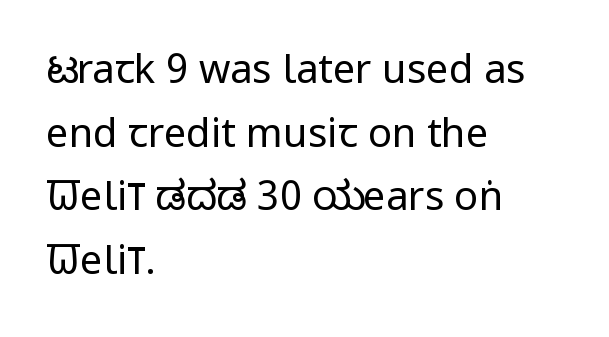
The image shows 40 px regular-weight, condensed sans-serif type, upright; set left-aligned, normal line spacing (1.59x), normal letter spacing, not underlined; low stroke contrast and a large x-height.
